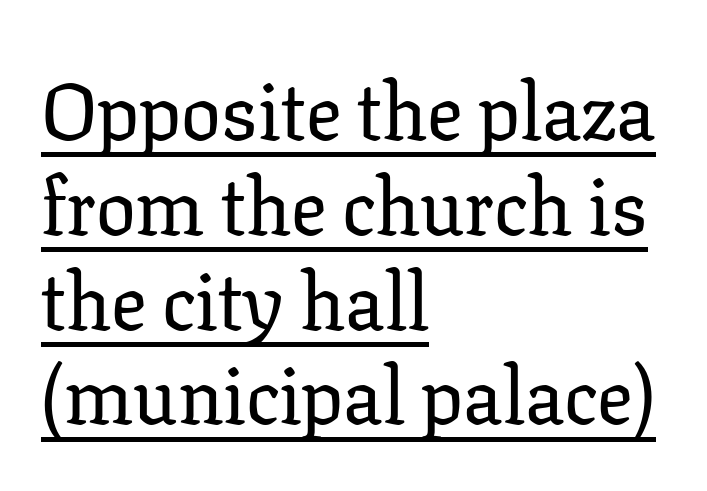
The image shows 79 px serif type, upright; set left-aligned, line spacing 1.2x, normal letter spacing, underlined; low stroke contrast and a medium x-height.
